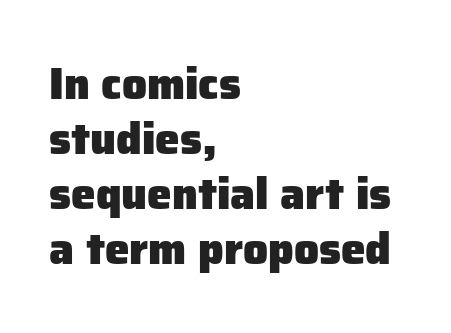
{"serif": "no", "italic": "no", "bold": "yes", "weight": "heavy", "width": "normal", "stroke_contrast": "low", "x_height": "medium", "monospaced": "no", "underline": "no", "align": "left", "line_spacing": "normal", "line_spacing_ratio": 1.25, "letter_spacing": "normal", "letter_spacing_em": 0.0, "glyph_px": 44}
